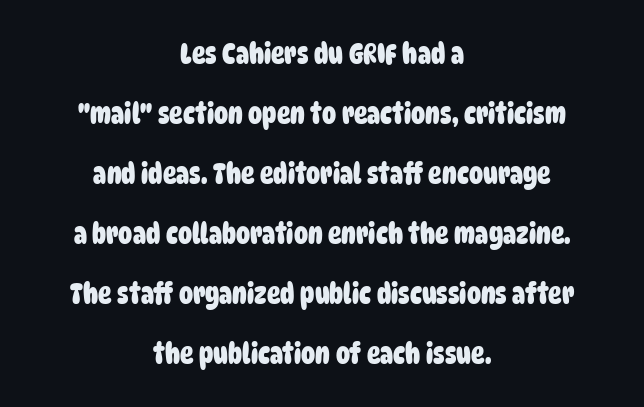
Centered paragraph, ragged on both sides. You could fit nearly another row in the gap between these rows. Pretty heavy lettering here — definitely bold. The letters advance in unequal steps, a hallmark of proportional type.
